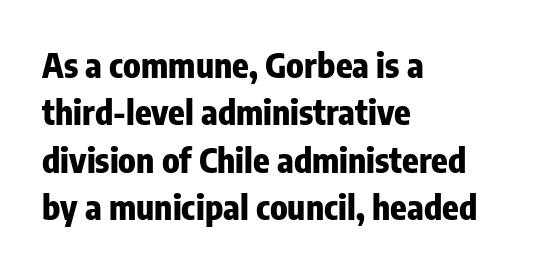
{"serif": "no", "italic": "no", "bold": "yes", "weight": "heavy", "width": "condensed", "stroke_contrast": "low", "x_height": "medium", "monospaced": "no", "underline": "no", "align": "left", "line_spacing": "normal", "line_spacing_ratio": 1.39, "letter_spacing": "normal", "letter_spacing_em": 0.0, "glyph_px": 34}
